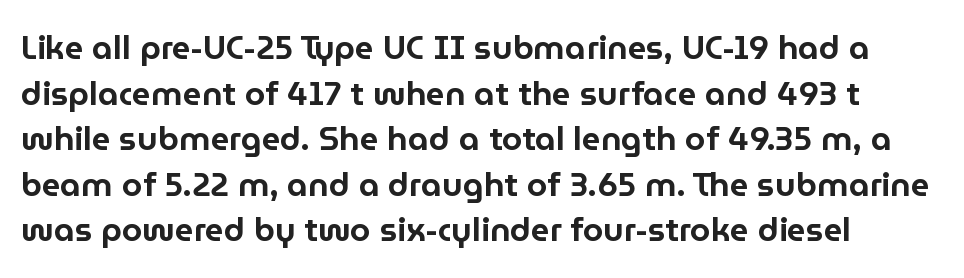
{"serif": "no", "italic": "no", "width": "normal", "stroke_contrast": "low", "x_height": "medium", "monospaced": "no", "underline": "no", "line_spacing": "normal", "line_spacing_ratio": 1.38, "letter_spacing": "normal", "letter_spacing_em": 0.0, "glyph_px": 33}
